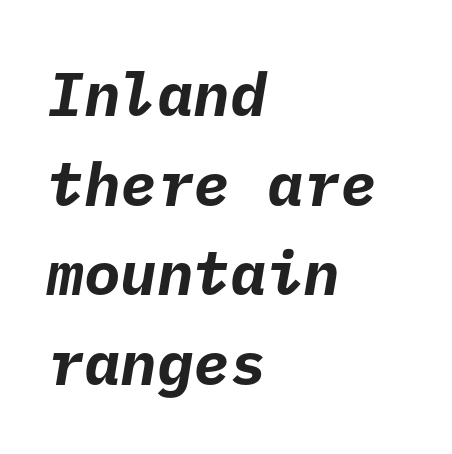
The image shows 61 px bold sans-serif type; set left-aligned, normal line spacing (1.47x), normal letter spacing, not underlined; low stroke contrast and a medium x-height.
